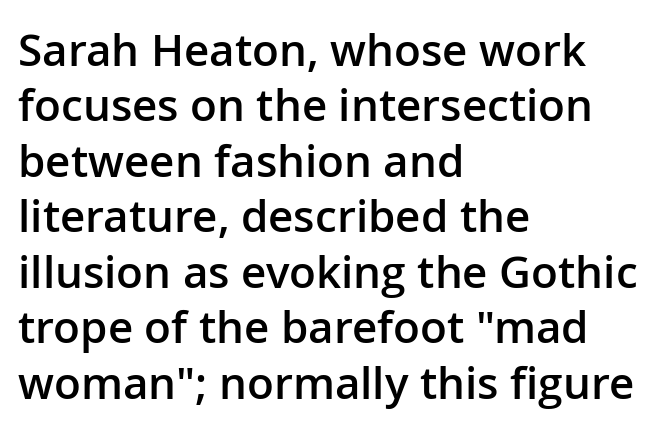
The line-height multiplier appears to be the usual default. Font category for this specimen: sans-serif. Is this a fixed-width face? No — the glyphs have proportional, varying widths. Honestly, the letter spacing is just normal — you wouldn't notice it. Notice how the stems are strictly vertical — no italics here. The area under the type is left untouched.
